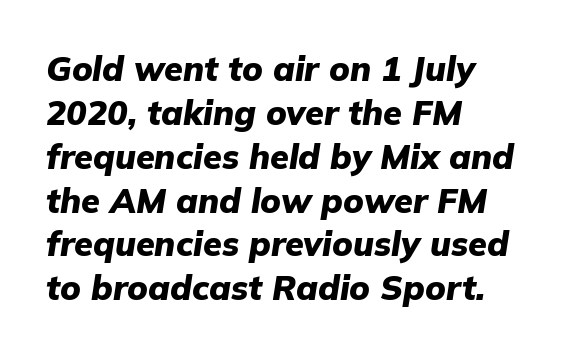
Q: Is the text bold? A: Yes.
Q: Is the text italic (slanted)? A: Yes, it leans right by about 9 degrees.
Q: Is the text underlined? A: No.
Q: How is the paragraph aligned? A: Left-aligned.
Q: Is the spacing between letters normal or unusually wide? A: Normal.
Q: Is the spacing between lines tight, normal or loose? A: Normal.
Q: Width (condensed, normal, or wide)? A: Normal.
Q: Stroke contrast? A: Low.
Q: x-height? A: Medium.
Q: Monospaced? A: No.
